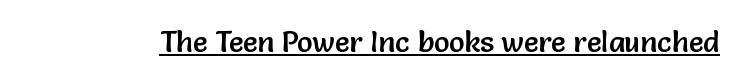
Q: Is the text italic (slanted)? A: No, it is upright.
Q: Is the typeface a serif or a sans-serif typeface? A: Sans-serif.
Q: Is the text underlined? A: Yes.
Q: Is the spacing between letters normal or unusually wide? A: Normal.
Q: Width (condensed, normal, or wide)? A: Normal.
Q: Stroke contrast? A: Low.
Q: x-height? A: Medium.
Q: Monospaced? A: No.
